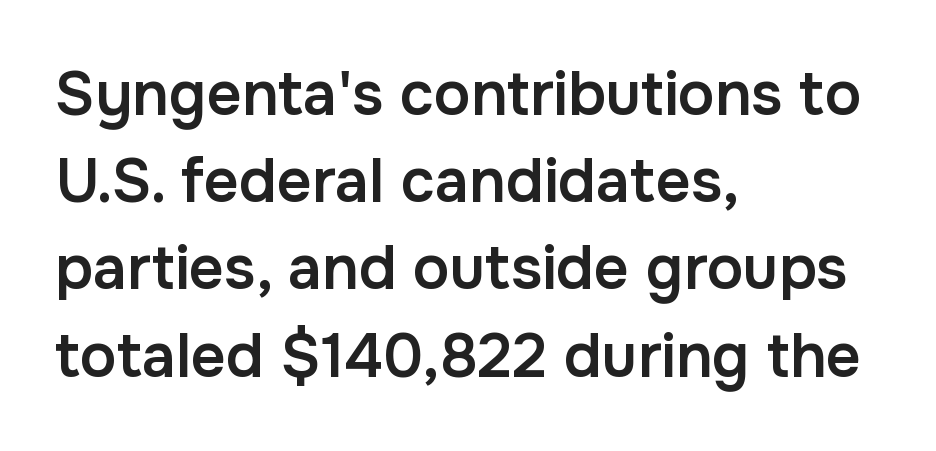
The image shows 61 px semibold sans-serif type, upright; set left-aligned, normal line spacing (1.43x), normal letter spacing, not underlined; low stroke contrast and a medium x-height.
